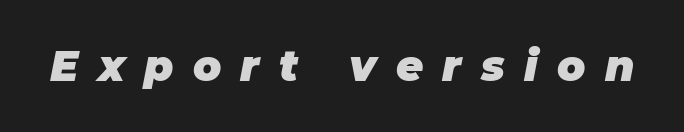
The image shows 42 px heavy type, italic (leaning right); set unusually wide letter spacing (+0.46 em), not underlined; low stroke contrast and a large x-height.
